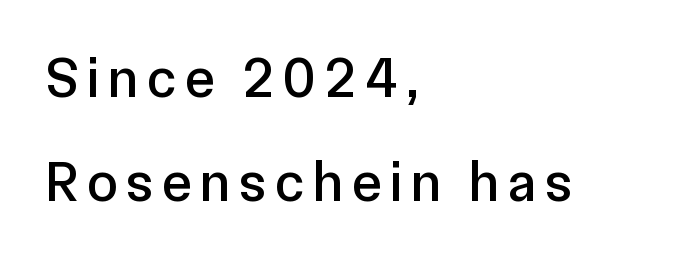
Q: Is the text italic (slanted)? A: No, it is upright.
Q: Is the typeface a serif or a sans-serif typeface? A: Sans-serif.
Q: Is the text underlined? A: No.
Q: How is the paragraph aligned? A: Left-aligned.
Q: Width (condensed, normal, or wide)? A: Normal.
Q: Stroke contrast? A: Low.
Q: x-height? A: Medium.
Q: Monospaced? A: No.
